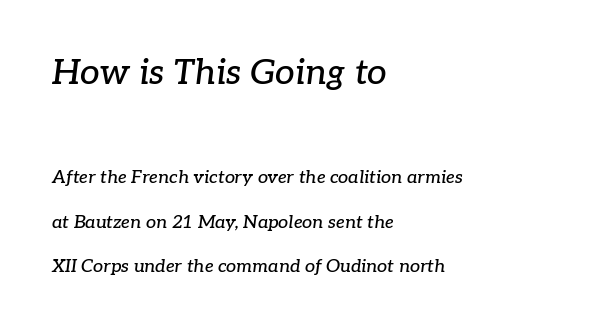
{"serif": "yes", "italic": "yes", "lean": "right", "slant_degrees": 7, "width": "normal", "stroke_contrast": "low", "x_height": "medium", "monospaced": "no", "underline": "no", "align": "left", "line_spacing": "loose", "line_spacing_ratio": 2.47, "letter_spacing": "normal", "letter_spacing_em": 0.0, "larger_block": "first", "size_ratio": 1.94, "glyph_px": 35}
